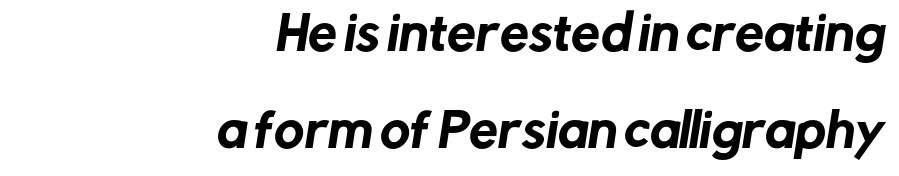
Q: Is the typeface a serif or a sans-serif typeface? A: Sans-serif.
Q: Is the text underlined? A: No.
Q: How is the paragraph aligned? A: Right-aligned.
Q: Is the spacing between letters normal or unusually wide? A: Normal.
Q: Is the spacing between lines tight, normal or loose? A: Loose.
Q: Width (condensed, normal, or wide)? A: Normal.
Q: Stroke contrast? A: Low.
Q: x-height? A: Medium.
Q: Monospaced? A: No.
